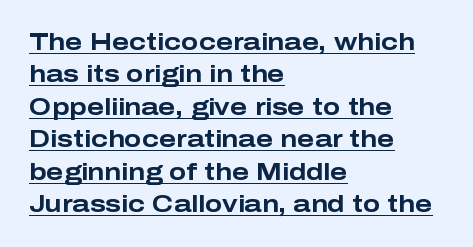
Q: Is the text bold? A: Yes.
Q: Is the text italic (slanted)? A: No, it is upright.
Q: Is the text underlined? A: Yes.
Q: How is the paragraph aligned? A: Left-aligned.
Q: Is the spacing between letters normal or unusually wide? A: Normal.
Q: Is the spacing between lines tight, normal or loose? A: Normal.
